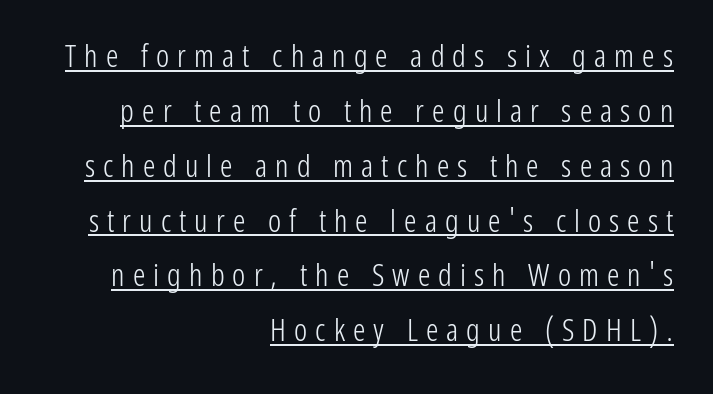
The image shows 31 px light, condensed sans-serif type, upright; set right-aligned, line spacing 1.77x, unusually wide letter spacing (+0.26 em), underlined; low stroke contrast and a medium x-height.
